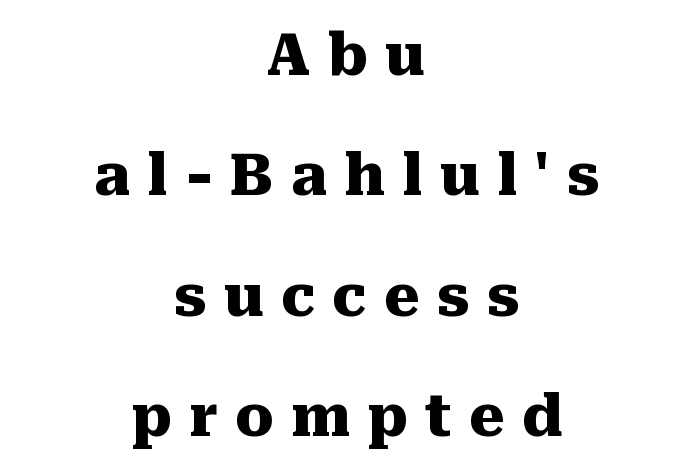
Display-style spreading of the glyphs; the letterfit is very open. Think of a printed novel: that variable character pitch is what you see here. Every stem runs plumb, perpendicular to the baseline. Heft: maximum for text — a bold.
